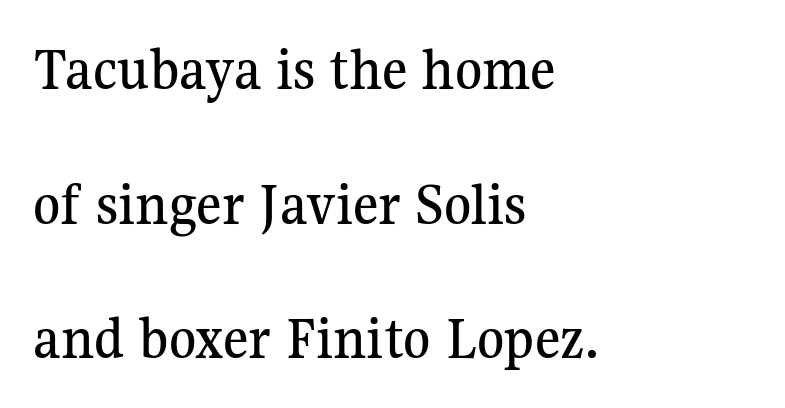
Q: Is the text italic (slanted)? A: No, it is upright.
Q: Is the typeface a serif or a sans-serif typeface? A: Serif.
Q: Is the text underlined? A: No.
Q: How is the paragraph aligned? A: Left-aligned.
Q: Is the spacing between letters normal or unusually wide? A: Normal.
Q: Is the spacing between lines tight, normal or loose? A: Loose.
Q: Width (condensed, normal, or wide)? A: Normal.
Q: Stroke contrast? A: Medium.
Q: x-height? A: Medium.
Q: Monospaced? A: No.
